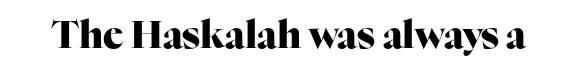
Letter spacing: default. Descenders hang freely into open space. This sample has the flowing, uneven cadence of proportional lettering. Typesetter's note: full bold, strokes at maximum text heaviness. Serif or sans? Serif — the stroke terminals have little feet. The lettering stays uniformly vertical, giving the passage a roman look.
